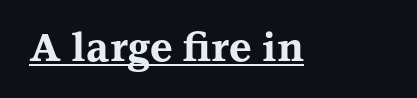
{"serif": "yes", "italic": "no", "bold": "yes", "weight": "bold", "width": "wide", "stroke_contrast": "medium", "x_height": "medium", "monospaced": "no", "underline": "yes", "letter_spacing": "normal", "letter_spacing_em": 0.0, "glyph_px": 39}
